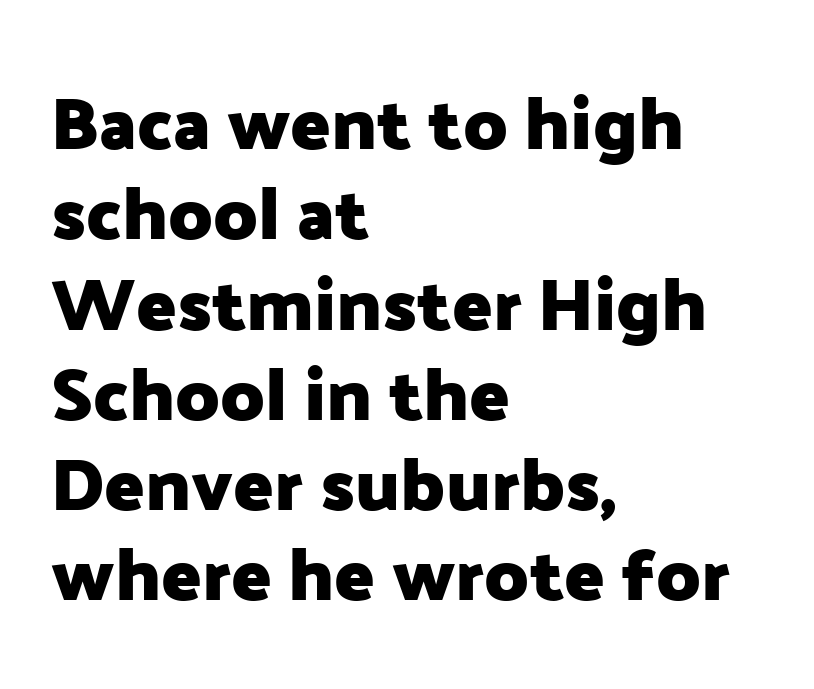
Each letter keeps its own natural width here, so spacing adapts to shape. The ragged edge is on the right, which tells us the setting is flush left. What stands out about the letter spacing? Nothing — it is the standard amount. The rendering shows plain stroke endings on the letterforms — a sans-serif design. The gap between lines stays unmarked.
